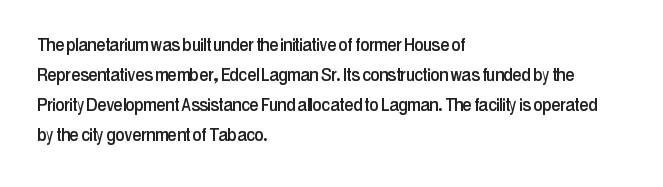
The image shows 21 px text type, upright; set left-aligned, normal line spacing (1.43x), normal letter spacing, not underlined.
